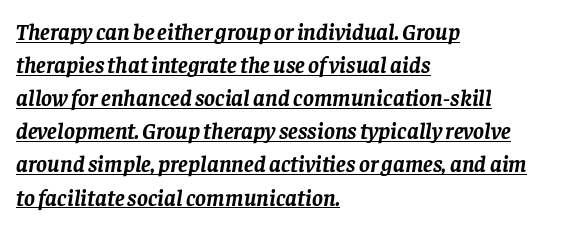
{"italic": "yes", "lean": "right", "slant_degrees": 8, "bold": "yes", "underline": "yes", "align": "left", "line_spacing": "normal", "line_spacing_ratio": 1.44, "letter_spacing": "normal", "letter_spacing_em": 0.0, "glyph_px": 23}
